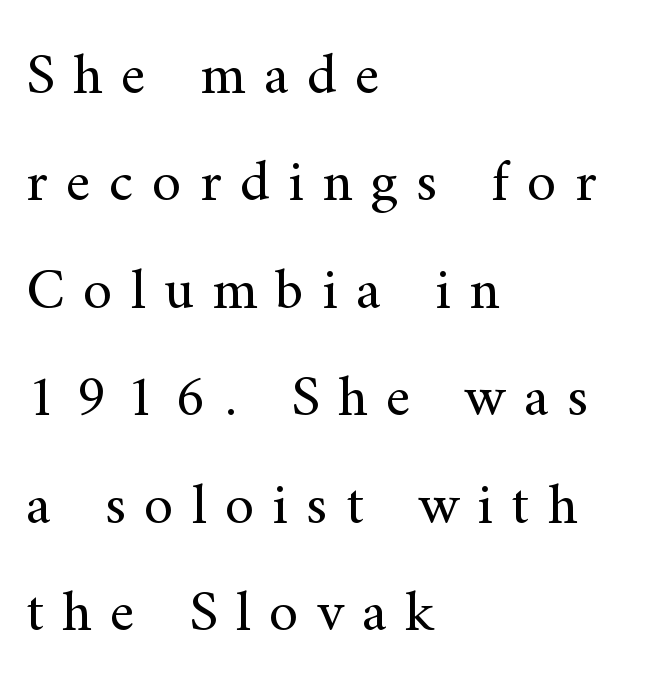
{"serif": "yes", "italic": "no", "bold": "no", "weight": "regular", "width": "normal", "stroke_contrast": "medium", "x_height": "small", "monospaced": "no", "underline": "no", "align": "left", "line_spacing_ratio": 1.82, "letter_spacing": "wide", "letter_spacing_em": 0.31, "glyph_px": 59}
